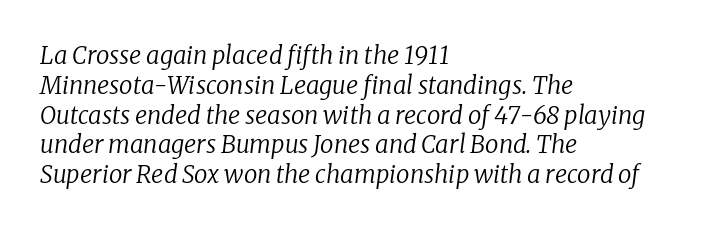
{"italic": "yes", "lean": "right", "slant_degrees": 8, "bold": "no", "underline": "no", "align": "left", "line_spacing_ratio": 1.24, "letter_spacing": "normal", "letter_spacing_em": 0.0, "glyph_px": 24}
